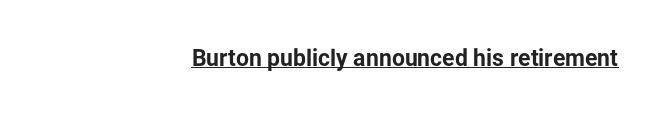
The image shows 23 px bold type, upright; set right-aligned, normal letter spacing, underlined.
